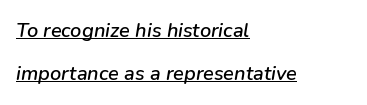
Q: Is the text italic (slanted)? A: Yes, it leans right by about 9 degrees.
Q: Is the text underlined? A: Yes.
Q: How is the paragraph aligned? A: Left-aligned.
Q: Is the spacing between letters normal or unusually wide? A: Normal.
Q: Is the spacing between lines tight, normal or loose? A: Loose.
